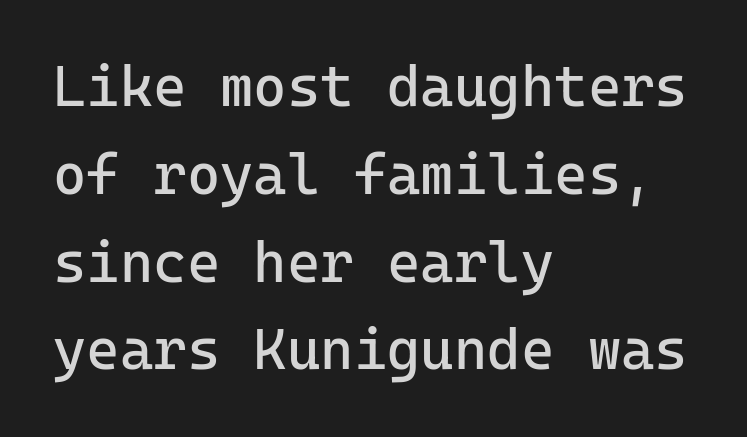
{"serif": "no", "italic": "no", "bold": "no", "weight": "regular", "width": "normal", "stroke_contrast": "low", "x_height": "medium", "monospaced": "yes", "underline": "no", "align": "left", "line_spacing": "normal", "line_spacing_ratio": 1.54, "letter_spacing": "normal", "letter_spacing_em": 0.0, "glyph_px": 57}
